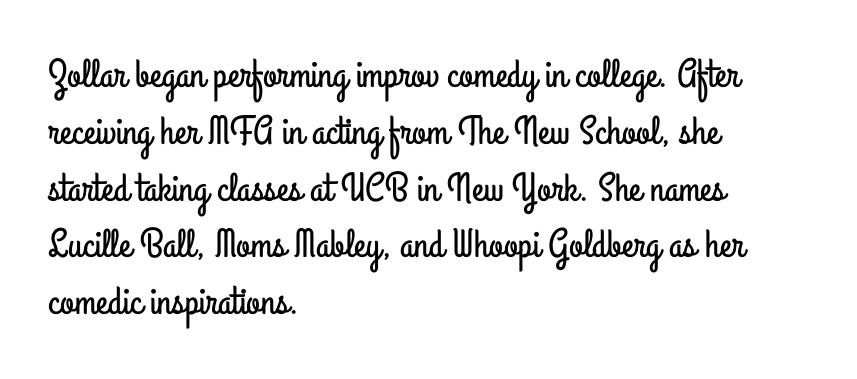
Character widths vary here, with narrow letters taking less room than wide ones. Underlining? Definitely not there. Which margin do the lines hug? The left one — the right edge is uneven. Leading matches the norm, producing a regular column.
